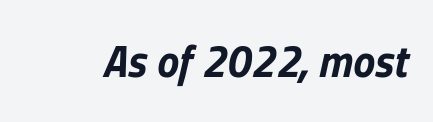
{"italic": "yes", "lean": "right", "slant_degrees": 13, "bold": "yes", "weight": "bold", "width": "normal", "stroke_contrast": "low", "x_height": "medium", "monospaced": "no", "underline": "no", "letter_spacing": "normal", "letter_spacing_em": 0.0, "glyph_px": 44}
